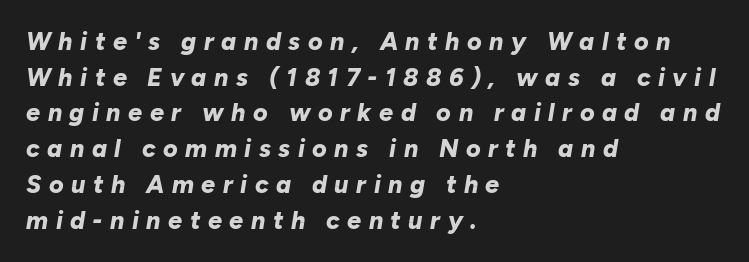
The image shows 25 px bold type, italic (leaning right); set left-aligned, normal line spacing (1.43x), unusually wide letter spacing (+0.3 em), not underlined.
